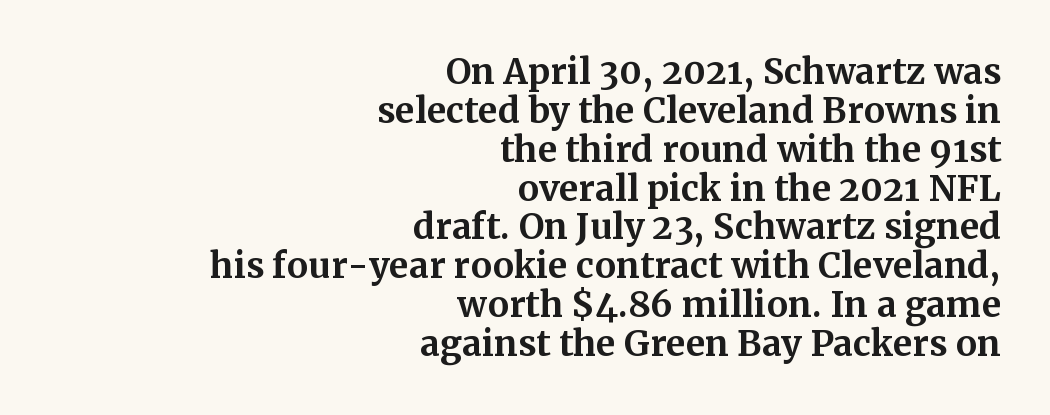
Classification — serif. The letters advance in unequal steps, a hallmark of proportional type. Horizontal bands of white between lines are thin slivers. The letters stand straight up with perfectly vertical stems.
